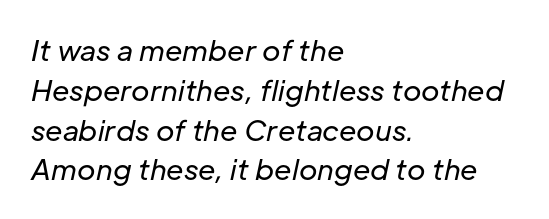
{"italic": "yes", "lean": "right", "slant_degrees": 12, "bold": "no", "weight": "regular", "width": "normal", "stroke_contrast": "low", "x_height": "medium", "monospaced": "no", "underline": "no", "align": "left", "line_spacing": "normal", "line_spacing_ratio": 1.42, "letter_spacing": "normal", "letter_spacing_em": 0.0, "glyph_px": 28}
